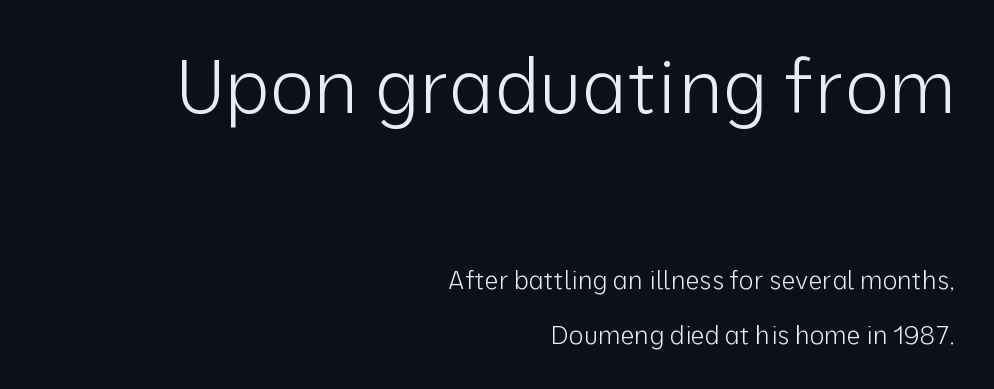
The image shows 75 px light sans-serif type, upright; set right-aligned, loose line spacing (2.21x), normal letter spacing, not underlined; the first (top) block is 3.0x larger; low stroke contrast and a medium x-height.
